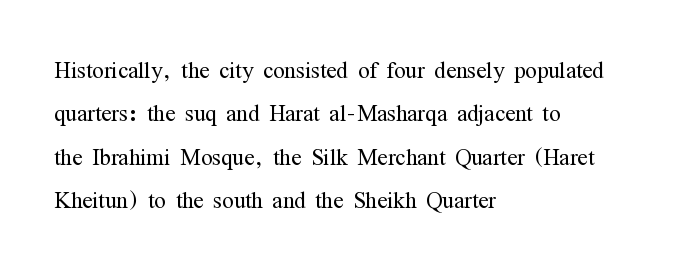
The image shows 30 px light, condensed serif type, upright; set left-aligned, normal line spacing (1.45x), normal letter spacing, not underlined; medium stroke contrast and a medium x-height.
